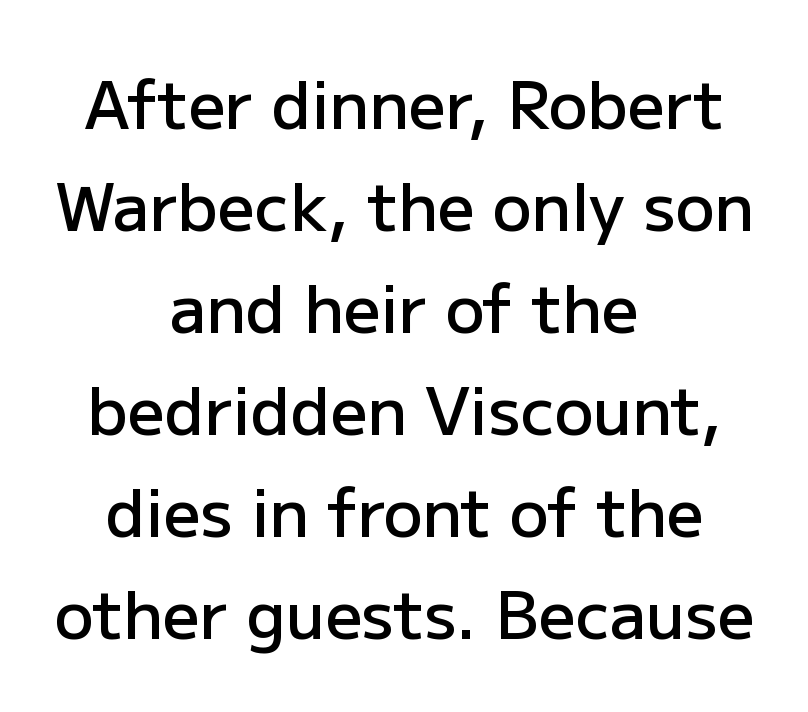
Q: Is the text bold? A: Semi-bold.
Q: Is the text italic (slanted)? A: No, it is upright.
Q: Is the typeface a serif or a sans-serif typeface? A: Sans-serif.
Q: Is the text underlined? A: No.
Q: How is the paragraph aligned? A: Centered.
Q: Is the spacing between letters normal or unusually wide? A: Normal.
Q: Is the spacing between lines tight, normal or loose? A: Normal.
Q: Width (condensed, normal, or wide)? A: Normal.
Q: Stroke contrast? A: Low.
Q: x-height? A: Medium.
Q: Monospaced? A: No.
